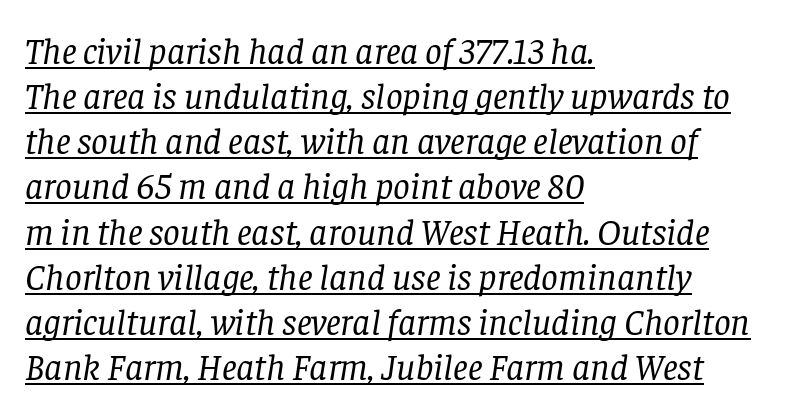
Q: Is the text bold? A: No.
Q: Is the text italic (slanted)? A: Yes, it leans right by about 8 degrees.
Q: Is the typeface a serif or a sans-serif typeface? A: Serif.
Q: Is the text underlined? A: Yes.
Q: How is the paragraph aligned? A: Left-aligned.
Q: Is the spacing between letters normal or unusually wide? A: Normal.
Q: Width (condensed, normal, or wide)? A: Normal.
Q: Stroke contrast? A: Low.
Q: x-height? A: Large.
Q: Monospaced? A: No.
